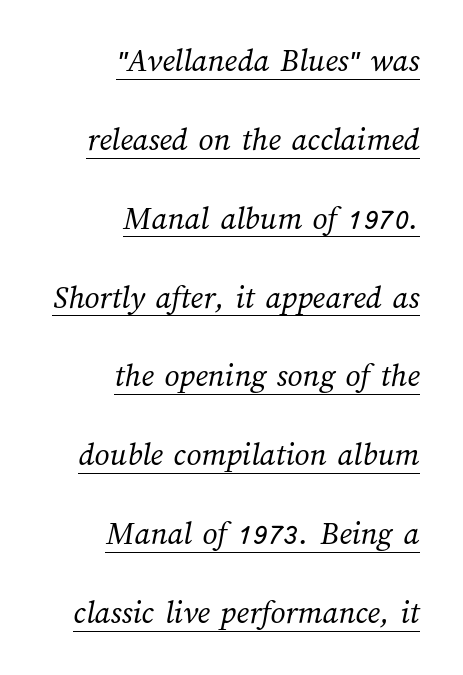
Compared with a typical body face, this is equally light or lighter still. Right-aligned paragraph, ragged on the left. Underlined type. The space between consecutive lines is lavish. Default kerning and tracking; the words read as compact shapes.
